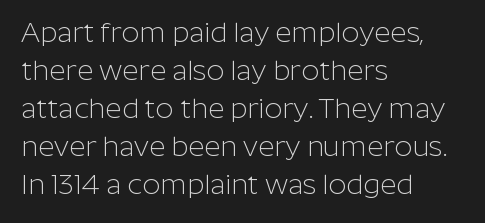
The type family on display is of the sans-serif kind. Stems here are at most as thick as an everyday book face. Which margin do the lines hug? The left one — the right edge is uneven. Looks like regular typesetting: each glyph gets only the width it needs. Reading down the column, the eye jumps a familiar distance to each next line. Observe the ordinary spacing: letters are neighbours, not strangers.
